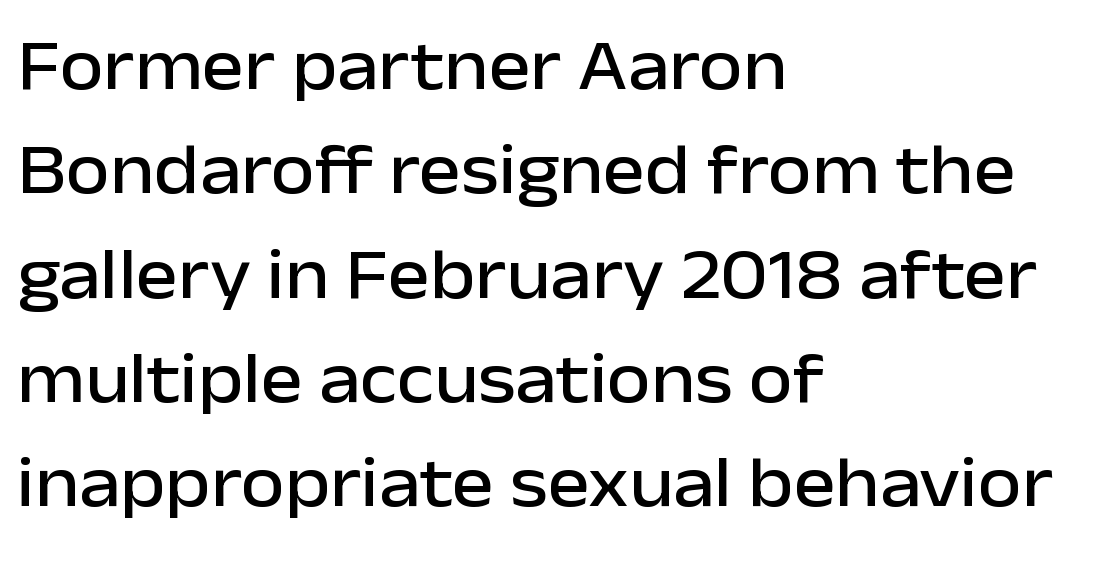
The image shows 71 px sans-serif type, upright; set left-aligned, normal line spacing (1.47x), normal letter spacing, not underlined; low stroke contrast and a medium x-height.
